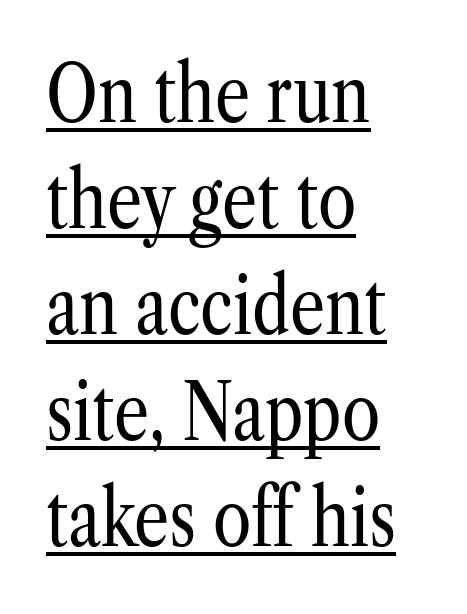
The image shows 78 px regular-weight, condensed serif type, upright; set left-aligned, normal line spacing (1.36x), normal letter spacing, underlined; low stroke contrast and a medium x-height.
